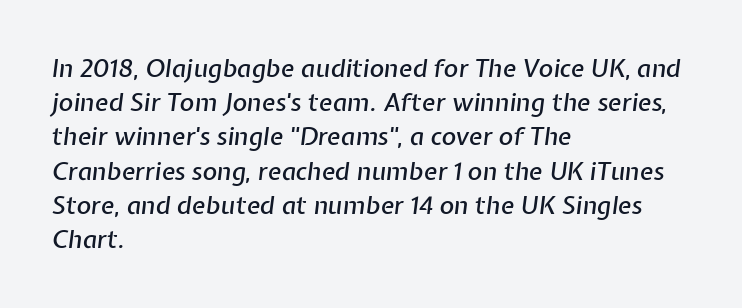
The strip under each line holds only bare page. These lines stack with their left ends in a neat column. You could call the tracking neutral — neither tight nor loose. Quick note: italic. Vertical spacing — default.
